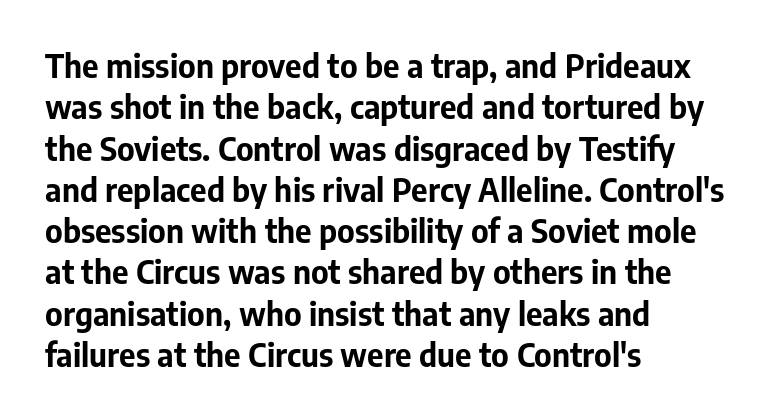
{"serif": "no", "italic": "no", "bold": "yes", "weight": "bold", "width": "normal", "stroke_contrast": "low", "x_height": "medium", "monospaced": "no", "underline": "no", "align": "left", "line_spacing": "normal", "line_spacing_ratio": 1.29, "letter_spacing": "normal", "letter_spacing_em": 0.0, "glyph_px": 32}
